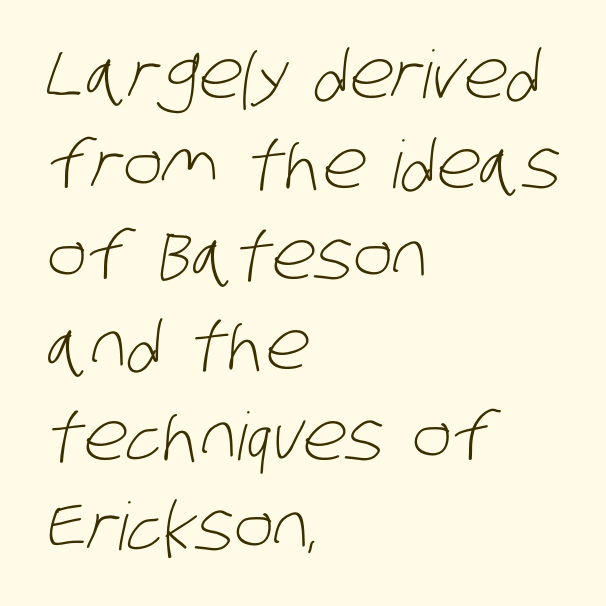
You could call the tracking neutral — neither tight nor loose. Unlike a traditional serif, this face leaves its strokes unadorned. Notice how descenders clear the ascenders below comfortably — that's standard leading. No heavy texture on the line: the type isn't bold.
